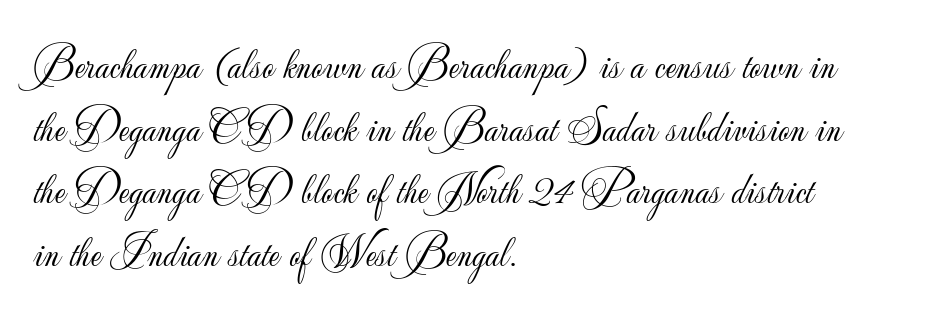
Q: Is the text bold? A: No.
Q: Is the text italic (slanted)? A: Yes.
Q: Is the typeface a serif or a sans-serif typeface? A: Sans-serif.
Q: Is the text underlined? A: No.
Q: How is the paragraph aligned? A: Left-aligned.
Q: Is the spacing between letters normal or unusually wide? A: Normal.
Q: Is the spacing between lines tight, normal or loose? A: Normal.
Q: Width (condensed, normal, or wide)? A: Normal.
Q: Stroke contrast? A: Low.
Q: x-height? A: Small.
Q: Monospaced? A: No.
